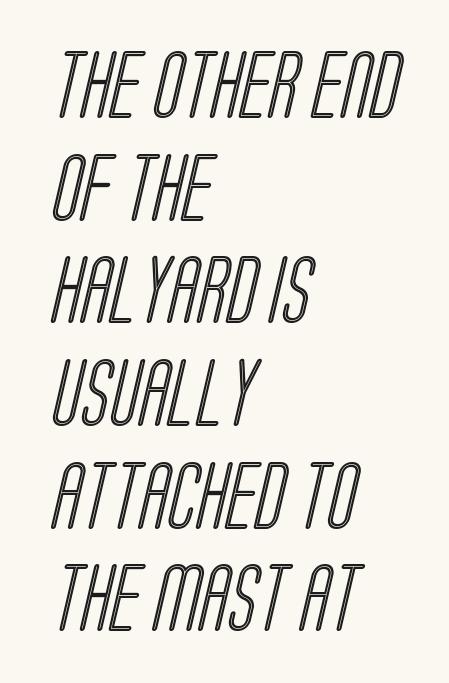
Q: Is the text underlined? A: No.
Q: How is the paragraph aligned? A: Left-aligned.
Q: Is the spacing between letters normal or unusually wide? A: Normal.
Q: Is the spacing between lines tight, normal or loose? A: Normal.
Q: Width (condensed, normal, or wide)? A: Condensed.
Q: x-height? A: Large.
Q: Monospaced? A: No.
